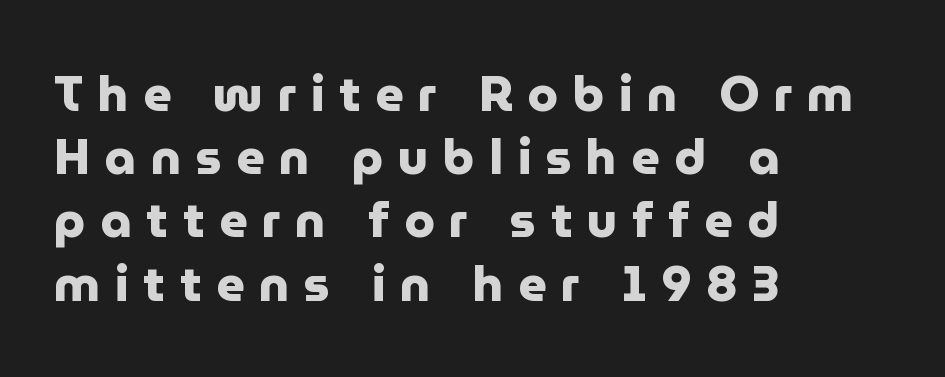
Q: Is the text bold? A: Yes.
Q: Is the text italic (slanted)? A: No, it is upright.
Q: Is the typeface a serif or a sans-serif typeface? A: Sans-serif.
Q: Is the text underlined? A: No.
Q: How is the paragraph aligned? A: Left-aligned.
Q: Is the spacing between letters normal or unusually wide? A: Unusually wide.
Q: Is the spacing between lines tight, normal or loose? A: Normal.
Q: Width (condensed, normal, or wide)? A: Normal.
Q: Stroke contrast? A: Low.
Q: x-height? A: Medium.
Q: Monospaced? A: No.
